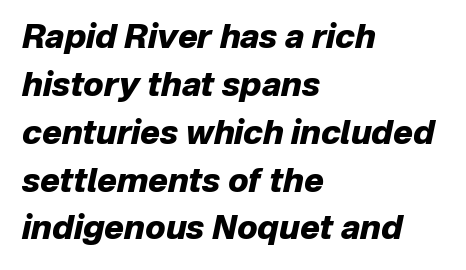
{"italic": "yes", "lean": "right", "slant_degrees": 12, "bold": "yes", "weight": "heavy", "width": "normal", "stroke_contrast": "low", "x_height": "medium", "monospaced": "no", "underline": "no", "align": "left", "line_spacing": "normal", "line_spacing_ratio": 1.45, "letter_spacing": "normal", "letter_spacing_em": 0.0, "glyph_px": 33}
